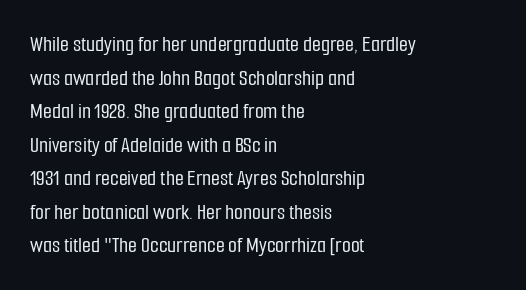
The image shows 23 px text type, upright; set left-aligned, normal line spacing (1.46x), normal letter spacing, not underlined.
